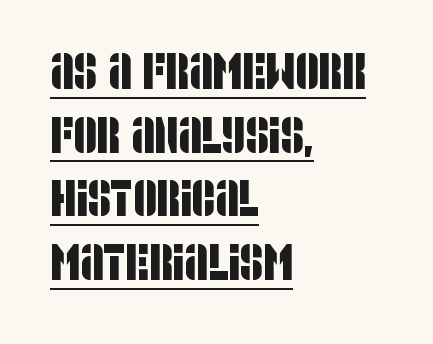
The image shows 51 px condensed sans-serif type; set left-aligned, normal line spacing (1.25x), normal letter spacing, underlined; low stroke contrast and a large x-height.
